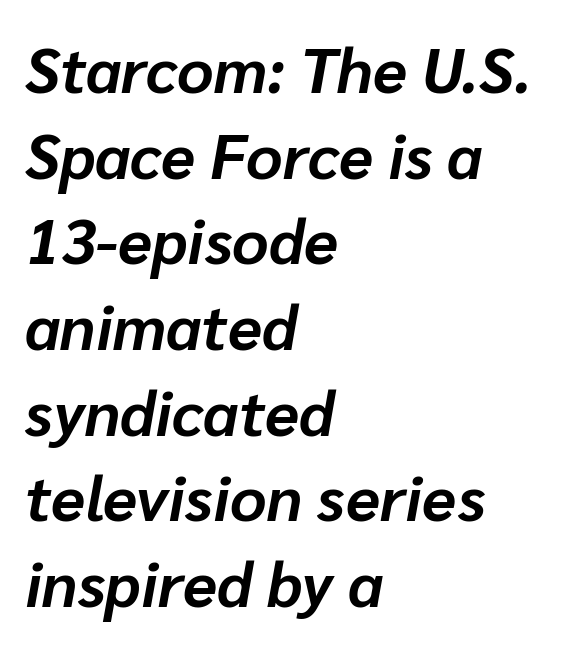
Inter-character spacing is left at the font's built-in metrics. Plain, unruled lines of type. Plenty of ink on the page — the face is bold. Think of a printed novel: that variable character pitch is what you see here.
